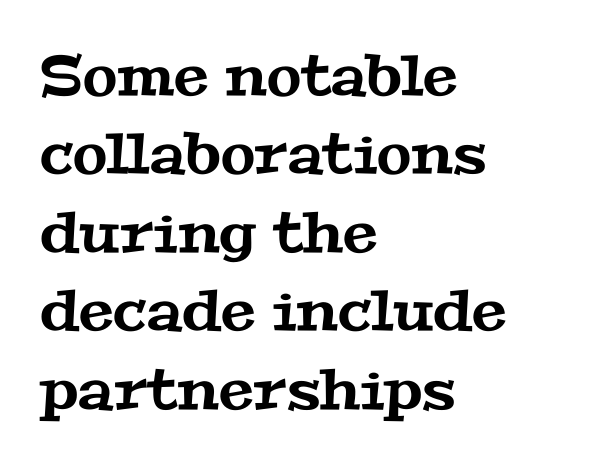
The image shows 56 px wide serif type; set left-aligned, normal line spacing (1.4x), normal letter spacing, not underlined; medium stroke contrast and a medium x-height.
